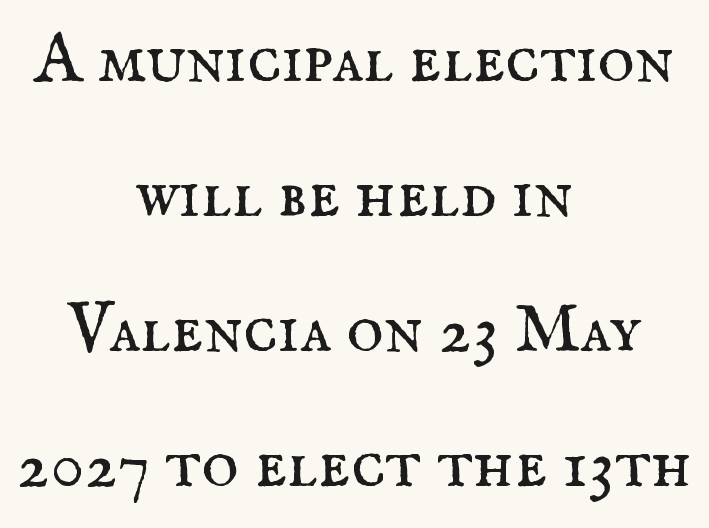
Teacher's note: observe the equal gaps on both sides — that is centered alignment. The string is rendered with underlining switched off. Nobody touched the tracking dial on this one. Stems here are at most as thick as an everyday book face.
